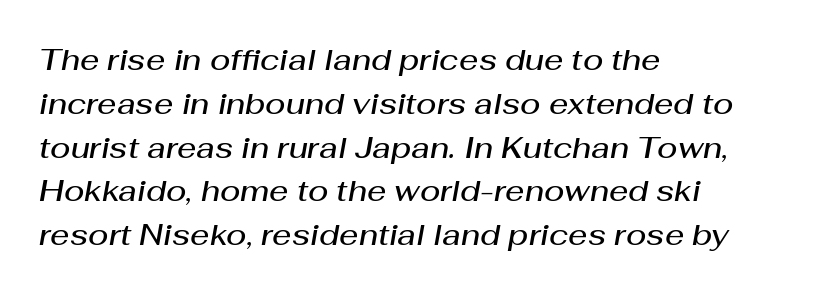
Q: Is the text bold? A: Semi-bold.
Q: Is the text italic (slanted)? A: Yes, it leans right by about 10 degrees.
Q: Is the text underlined? A: No.
Q: How is the paragraph aligned? A: Left-aligned.
Q: Is the spacing between letters normal or unusually wide? A: Normal.
Q: Is the spacing between lines tight, normal or loose? A: Normal.
Q: Width (condensed, normal, or wide)? A: Normal.
Q: Stroke contrast? A: Medium.
Q: x-height? A: Medium.
Q: Monospaced? A: No.
